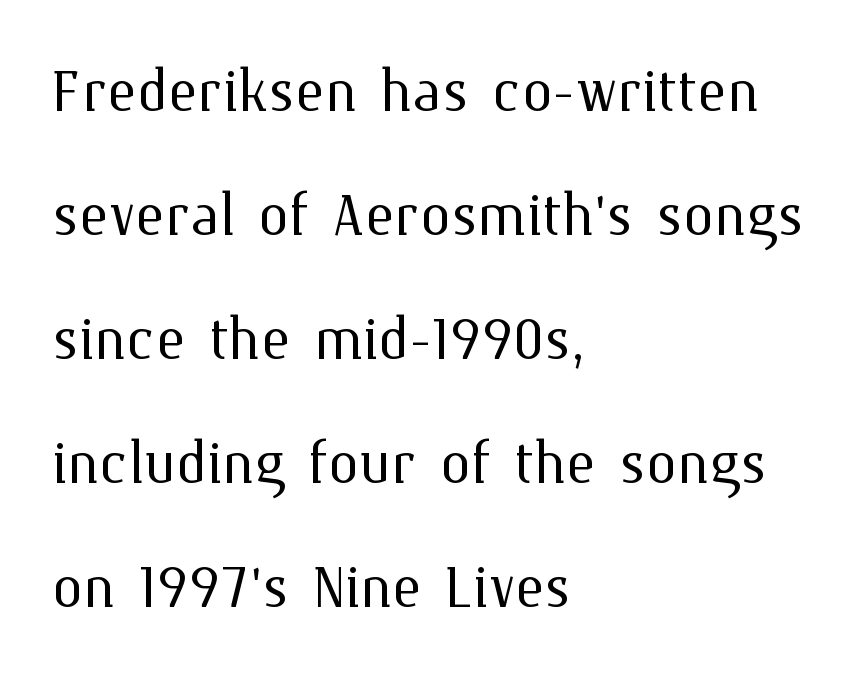
{"italic": "no", "bold": "no", "weight": "light", "width": "normal", "stroke_contrast": "medium", "x_height": "medium", "monospaced": "no", "underline": "no", "align": "left", "line_spacing": "normal", "line_spacing_ratio": 1.59, "letter_spacing": "normal", "letter_spacing_em": 0.0, "glyph_px": 78}
